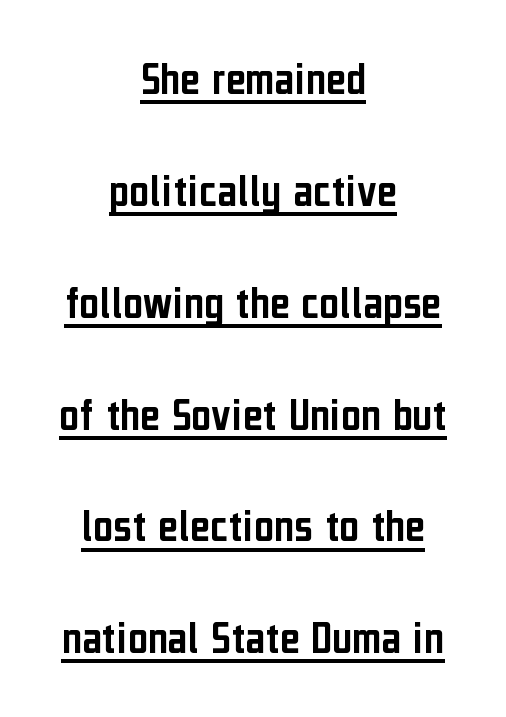
The image shows 48 px condensed sans-serif type, upright; set centered, loose line spacing (2.33x), normal letter spacing, underlined; low stroke contrast and a medium x-height.
